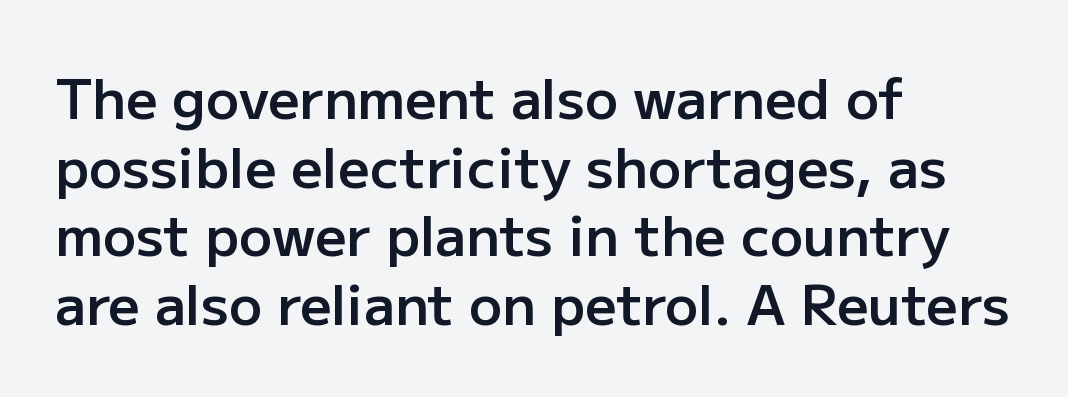
Q: Is the text bold? A: Semi-bold.
Q: Is the text italic (slanted)? A: No, it is upright.
Q: Is the typeface a serif or a sans-serif typeface? A: Sans-serif.
Q: Is the text underlined? A: No.
Q: How is the paragraph aligned? A: Left-aligned.
Q: Is the spacing between letters normal or unusually wide? A: Normal.
Q: Is the spacing between lines tight, normal or loose? A: Normal.
Q: Width (condensed, normal, or wide)? A: Normal.
Q: Stroke contrast? A: Low.
Q: x-height? A: Medium.
Q: Monospaced? A: No.
